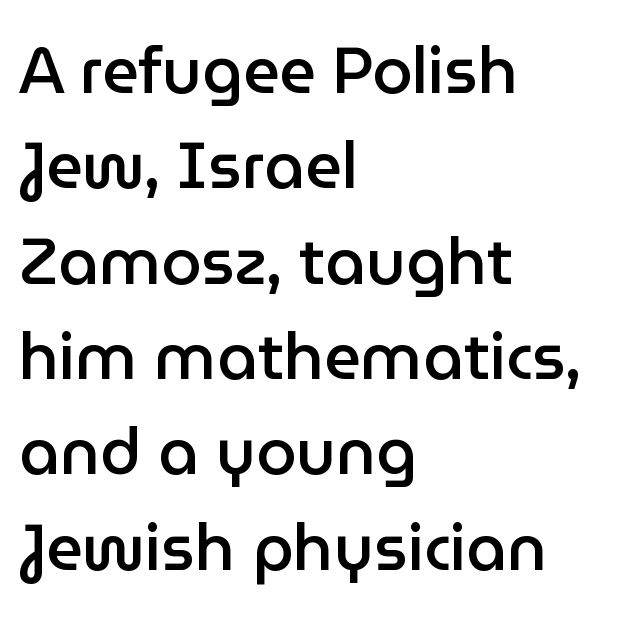
Q: Is the text bold? A: Semi-bold.
Q: Is the text italic (slanted)? A: No, it is upright.
Q: Is the typeface a serif or a sans-serif typeface? A: Sans-serif.
Q: Is the text underlined? A: No.
Q: How is the paragraph aligned? A: Left-aligned.
Q: Is the spacing between letters normal or unusually wide? A: Normal.
Q: Is the spacing between lines tight, normal or loose? A: Normal.
Q: Width (condensed, normal, or wide)? A: Normal.
Q: Stroke contrast? A: Low.
Q: x-height? A: Medium.
Q: Monospaced? A: No.
